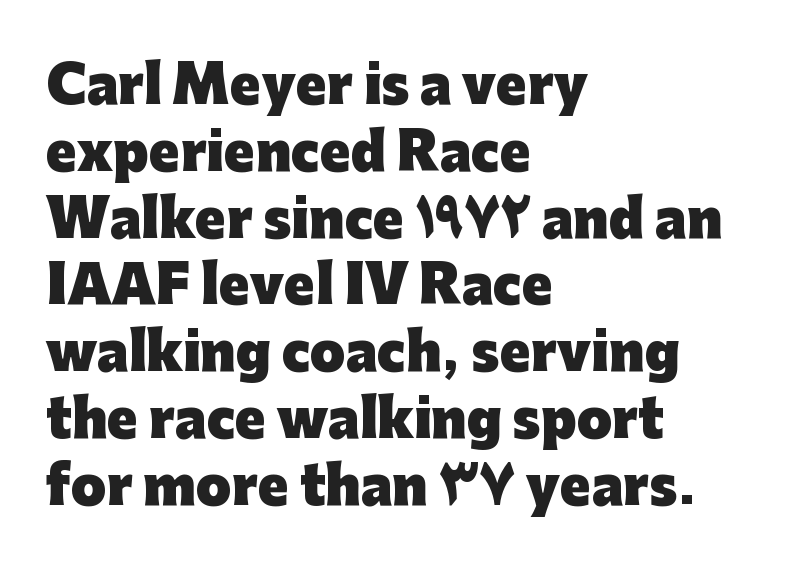
Q: Is the text bold? A: Yes.
Q: Is the text italic (slanted)? A: No, it is upright.
Q: Is the typeface a serif or a sans-serif typeface? A: Sans-serif.
Q: Is the text underlined? A: No.
Q: How is the paragraph aligned? A: Left-aligned.
Q: Is the spacing between letters normal or unusually wide? A: Normal.
Q: Is the spacing between lines tight, normal or loose? A: Normal.
Q: Width (condensed, normal, or wide)? A: Normal.
Q: Stroke contrast? A: Low.
Q: x-height? A: Medium.
Q: Monospaced? A: No.
